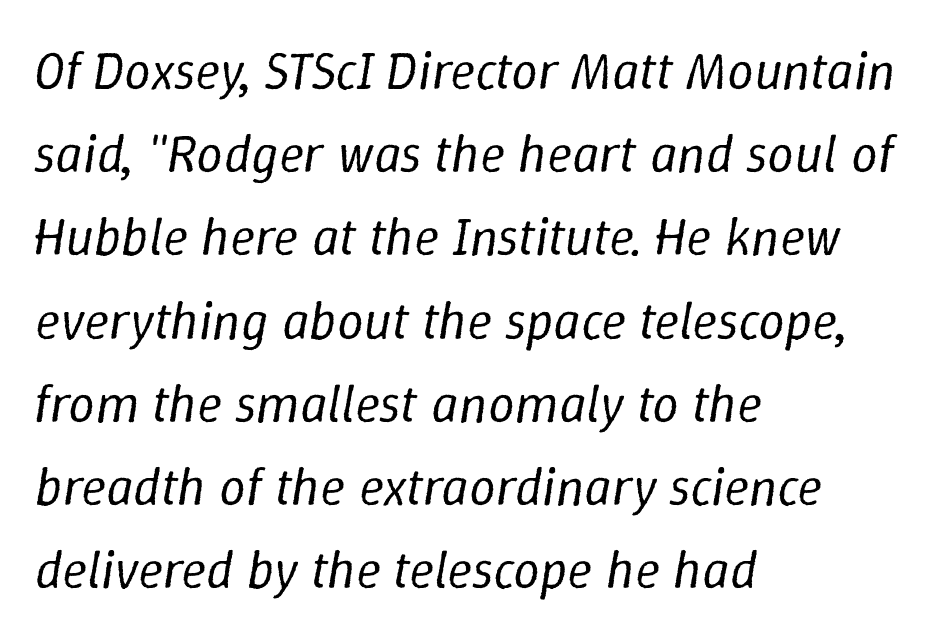
Q: Is the text bold? A: No.
Q: Is the text italic (slanted)? A: Yes, it leans right by about 9 degrees.
Q: Is the text underlined? A: No.
Q: How is the paragraph aligned? A: Left-aligned.
Q: Is the spacing between letters normal or unusually wide? A: Normal.
Q: Is the spacing between lines tight, normal or loose? A: Normal.
Q: Width (condensed, normal, or wide)? A: Normal.
Q: Stroke contrast? A: Low.
Q: x-height? A: Medium.
Q: Monospaced? A: No.
